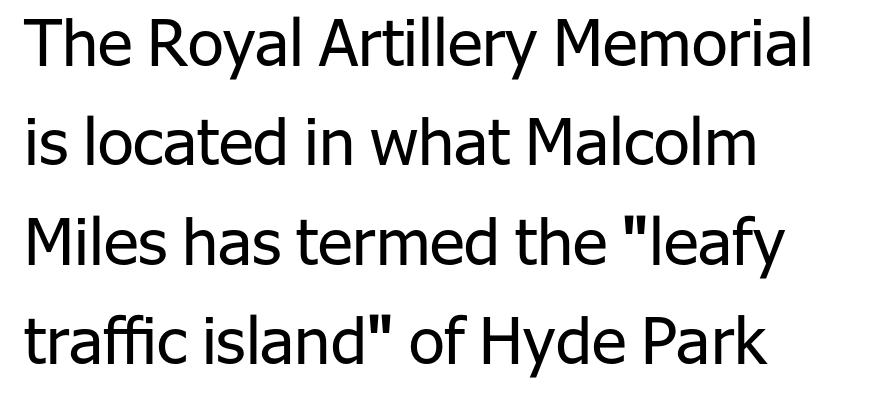
The cut favours lightness, reaching ordinary text weight at its darkest. These lines are set flush left with a ragged right edge. The typeface chosen for these lines omits serifs. The type is set solid horizontally, with unmodified tracking.
